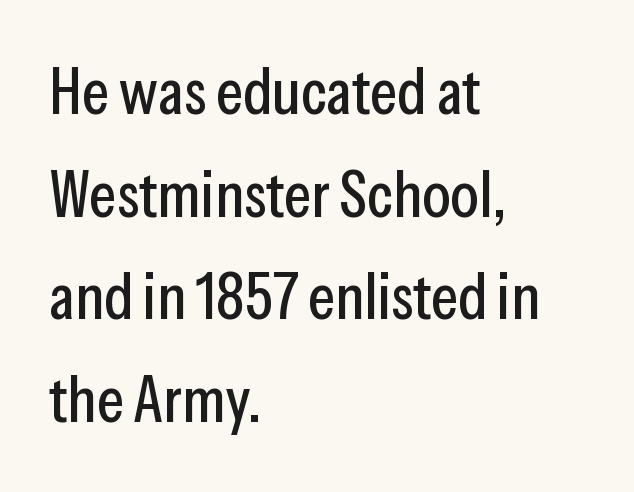
The image shows 65 px condensed sans-serif type, upright; set left-aligned, normal line spacing (1.58x), normal letter spacing, not underlined; low stroke contrast and a medium x-height.
